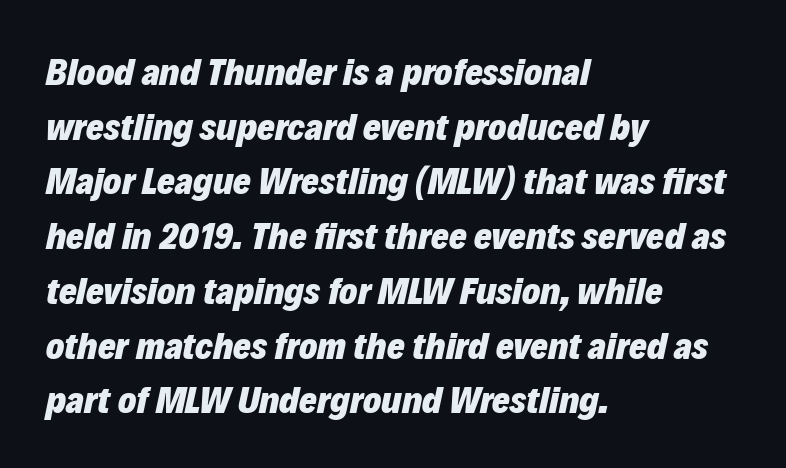
The passage shown is typed in a proportional face where columns would drift. Every letter is thick-stroked: bold, no question. The font's italic variant was chosen for this text. A typesetter would call this zero additional tracking. The baseline area is clear. These lines are set flush left with a ragged right edge.
